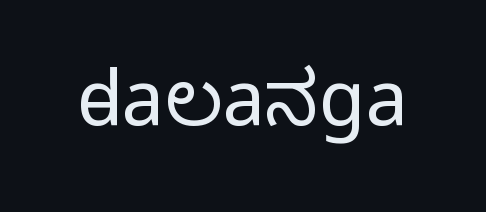
{"serif": "no", "italic": "no", "bold": "no", "weight": "regular", "width": "condensed", "stroke_contrast": "low", "x_height": "large", "monospaced": "no", "underline": "no", "letter_spacing": "normal", "letter_spacing_em": 0.0, "glyph_px": 76}
